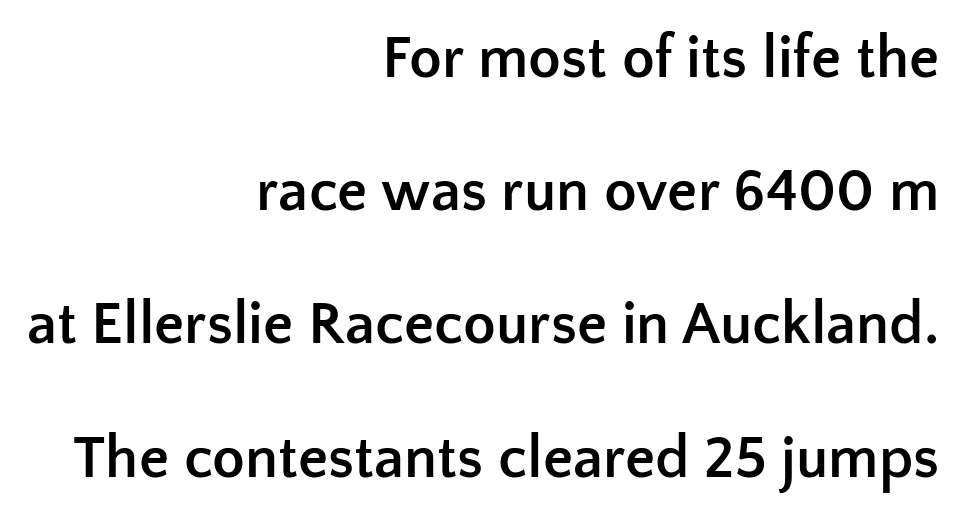
Q: Is the text bold? A: Yes.
Q: Is the text italic (slanted)? A: No, it is upright.
Q: Is the typeface a serif or a sans-serif typeface? A: Sans-serif.
Q: Is the text underlined? A: No.
Q: How is the paragraph aligned? A: Right-aligned.
Q: Is the spacing between letters normal or unusually wide? A: Normal.
Q: Is the spacing between lines tight, normal or loose? A: Loose.
Q: Width (condensed, normal, or wide)? A: Normal.
Q: Stroke contrast? A: Low.
Q: x-height? A: Medium.
Q: Monospaced? A: No.
